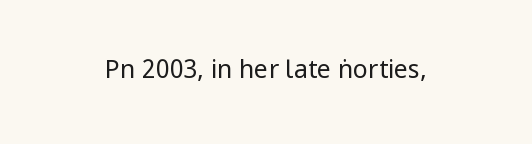
{"italic": "no", "bold": "no", "underline": "no", "letter_spacing": "normal", "letter_spacing_em": 0.0, "glyph_px": 25}
